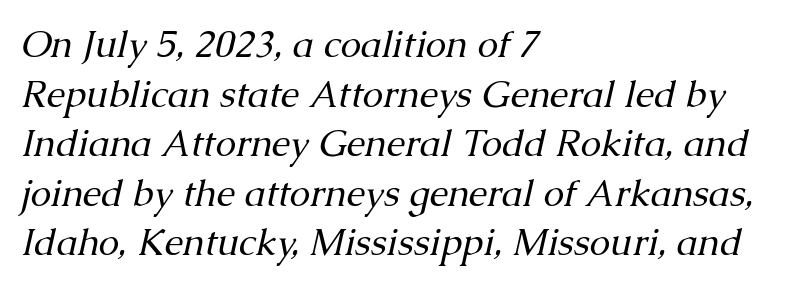
The image shows 37 px regular-weight serif type, italic (leaning right); set left-aligned, normal line spacing (1.34x), normal letter spacing, not underlined; medium stroke contrast and a medium x-height.
